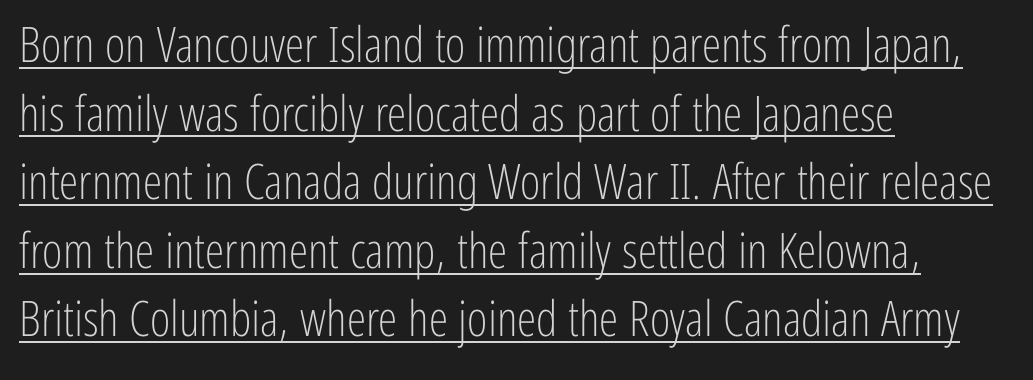
{"serif": "no", "italic": "no", "bold": "no", "weight": "light", "width": "condensed", "stroke_contrast": "low", "x_height": "medium", "monospaced": "no", "underline": "yes", "align": "left", "line_spacing": "normal", "line_spacing_ratio": 1.4, "letter_spacing": "normal", "letter_spacing_em": 0.0, "glyph_px": 49}
